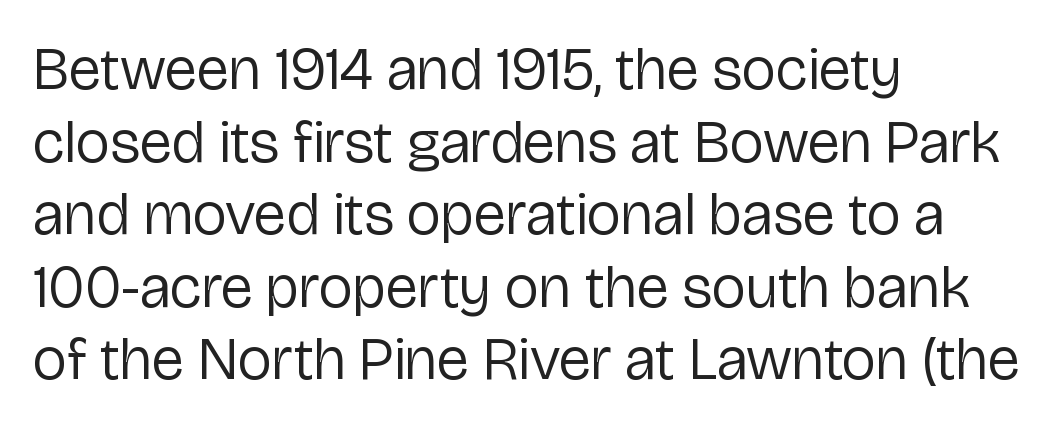
Q: Is the text bold? A: No.
Q: Is the text italic (slanted)? A: No, it is upright.
Q: Is the typeface a serif or a sans-serif typeface? A: Sans-serif.
Q: Is the text underlined? A: No.
Q: How is the paragraph aligned? A: Left-aligned.
Q: Is the spacing between letters normal or unusually wide? A: Normal.
Q: Width (condensed, normal, or wide)? A: Normal.
Q: Stroke contrast? A: Low.
Q: x-height? A: Medium.
Q: Monospaced? A: No.
